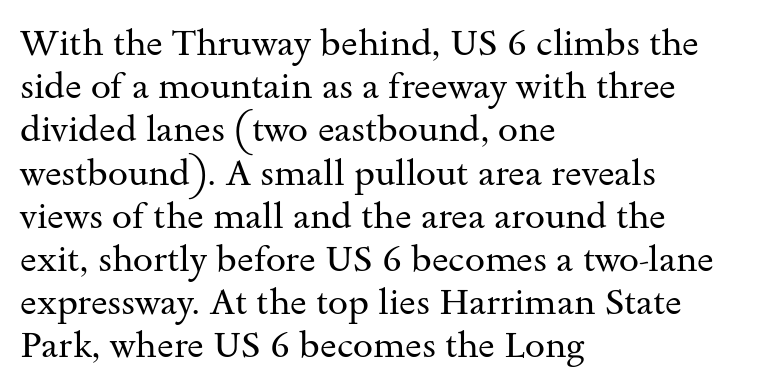
The image shows 36 px regular-weight, wide serif type, upright; set left-aligned, line spacing 1.2x, normal letter spacing, not underlined; medium stroke contrast and a small x-height.
